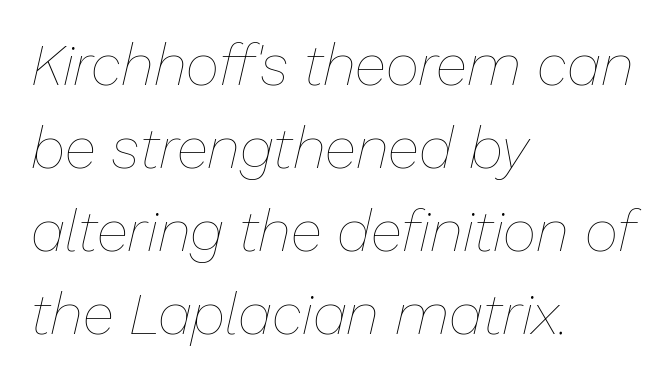
The image shows 58 px thin type, italic (leaning right); set left-aligned, normal line spacing (1.43x), normal letter spacing, not underlined; low stroke contrast and a medium x-height.
